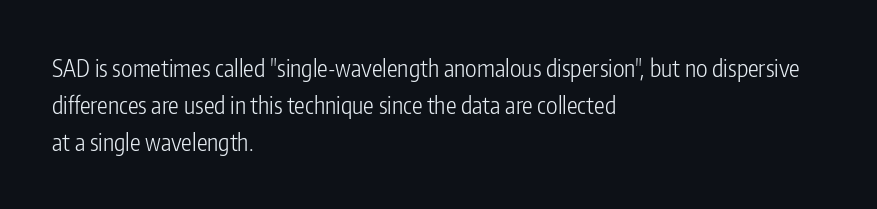
Vertical strokes here are truly vertical. Every row of glyphs begins at an identical x-position on the left. Between one letter and the next there's only the usual sliver of space. Only glyphs here, with clear space below each row.
